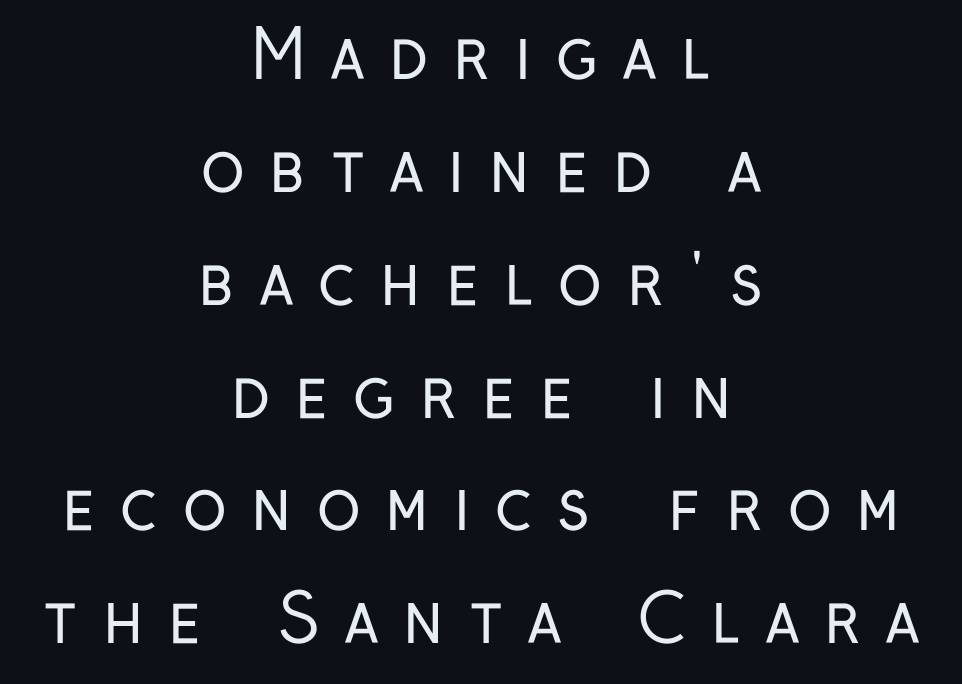
Q: Is the text bold? A: No.
Q: Is the text italic (slanted)? A: No, it is upright.
Q: Is the typeface a serif or a sans-serif typeface? A: Sans-serif.
Q: Is the text underlined? A: No.
Q: How is the paragraph aligned? A: Centered.
Q: Is the spacing between letters normal or unusually wide? A: Unusually wide.
Q: Width (condensed, normal, or wide)? A: Condensed.
Q: Stroke contrast? A: Low.
Q: x-height? A: Medium.
Q: Monospaced? A: No.
